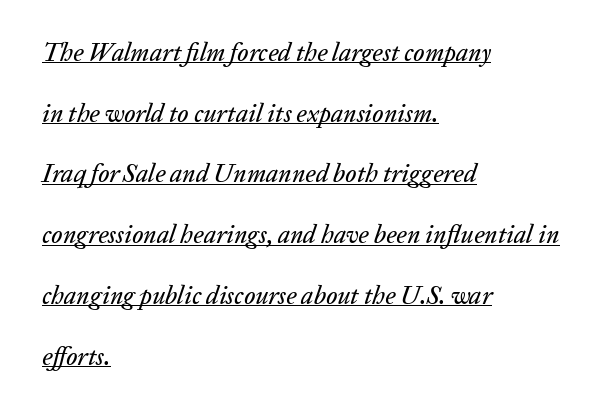
Q: Is the text italic (slanted)? A: Yes, it leans right by about 20 degrees.
Q: Is the text underlined? A: Yes.
Q: How is the paragraph aligned? A: Left-aligned.
Q: Is the spacing between letters normal or unusually wide? A: Normal.
Q: Is the spacing between lines tight, normal or loose? A: Loose.
